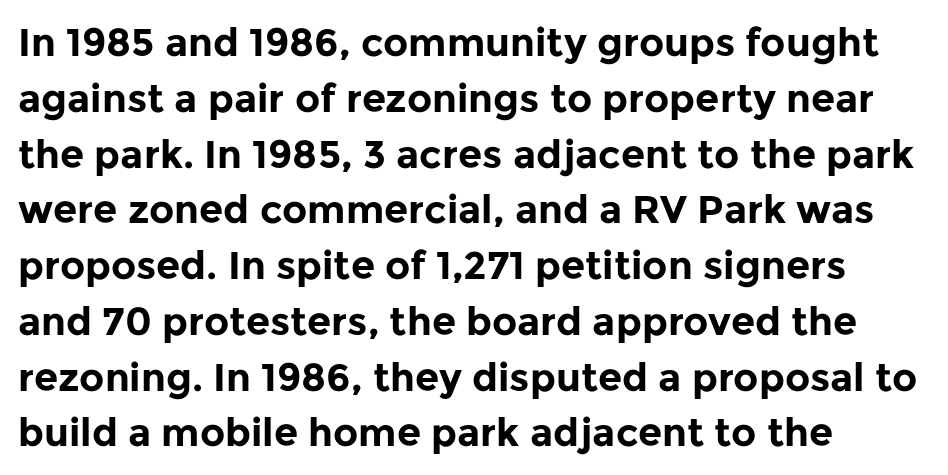
Upright lettering throughout. Reading down the block, your eye returns to a fixed left position each line. Compared with typical paragraphs, the rows here are spaced about the same. You could call the tracking neutral — neither tight nor loose. Has an underline been added? It has not.
